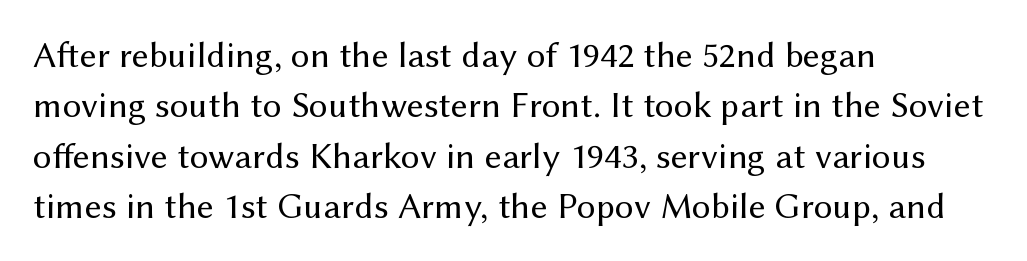
Q: Is the text bold? A: No.
Q: Is the text italic (slanted)? A: No, it is upright.
Q: Is the typeface a serif or a sans-serif typeface? A: Sans-serif.
Q: Is the text underlined? A: No.
Q: How is the paragraph aligned? A: Left-aligned.
Q: Is the spacing between letters normal or unusually wide? A: Normal.
Q: Is the spacing between lines tight, normal or loose? A: Normal.
Q: Width (condensed, normal, or wide)? A: Normal.
Q: Stroke contrast? A: Medium.
Q: x-height? A: Medium.
Q: Monospaced? A: No.
